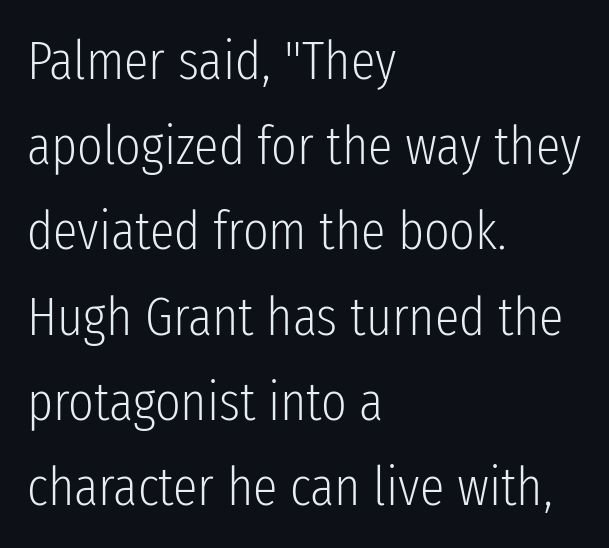
Q: Is the text bold? A: No.
Q: Is the text italic (slanted)? A: No, it is upright.
Q: Is the typeface a serif or a sans-serif typeface? A: Sans-serif.
Q: Is the text underlined? A: No.
Q: How is the paragraph aligned? A: Left-aligned.
Q: Is the spacing between letters normal or unusually wide? A: Normal.
Q: Is the spacing between lines tight, normal or loose? A: Normal.
Q: Width (condensed, normal, or wide)? A: Condensed.
Q: Stroke contrast? A: Low.
Q: x-height? A: Medium.
Q: Monospaced? A: No.
